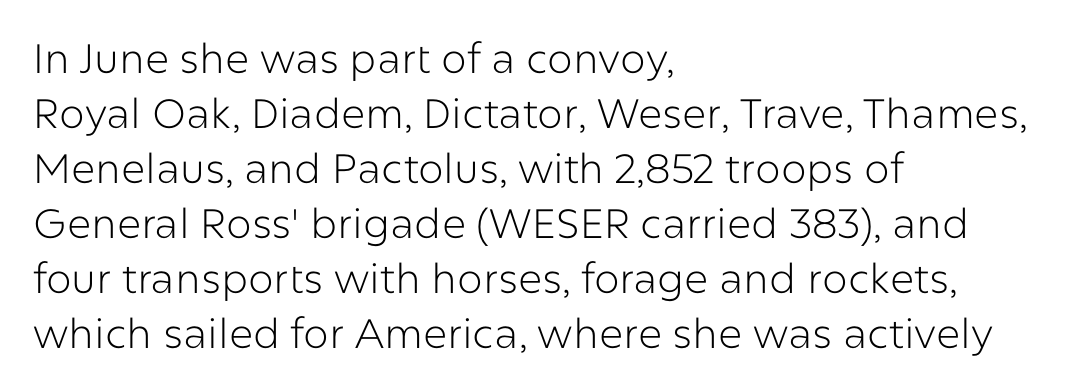
Q: Is the text bold? A: No.
Q: Is the text italic (slanted)? A: No, it is upright.
Q: Is the typeface a serif or a sans-serif typeface? A: Sans-serif.
Q: Is the text underlined? A: No.
Q: How is the paragraph aligned? A: Left-aligned.
Q: Is the spacing between letters normal or unusually wide? A: Normal.
Q: Is the spacing between lines tight, normal or loose? A: Normal.
Q: Width (condensed, normal, or wide)? A: Normal.
Q: Stroke contrast? A: Low.
Q: x-height? A: Medium.
Q: Monospaced? A: No.
